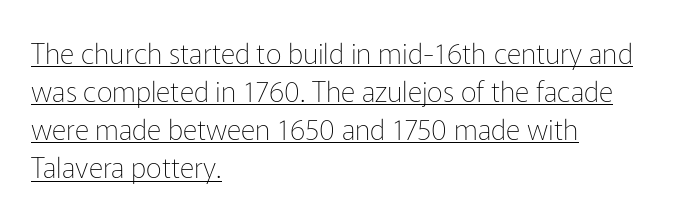
{"serif": "no", "italic": "no", "bold": "no", "weight": "thin", "width": "normal", "stroke_contrast": "low", "x_height": "medium", "monospaced": "no", "underline": "yes", "align": "left", "line_spacing": "normal", "line_spacing_ratio": 1.36, "letter_spacing": "normal", "letter_spacing_em": 0.0, "glyph_px": 28}
